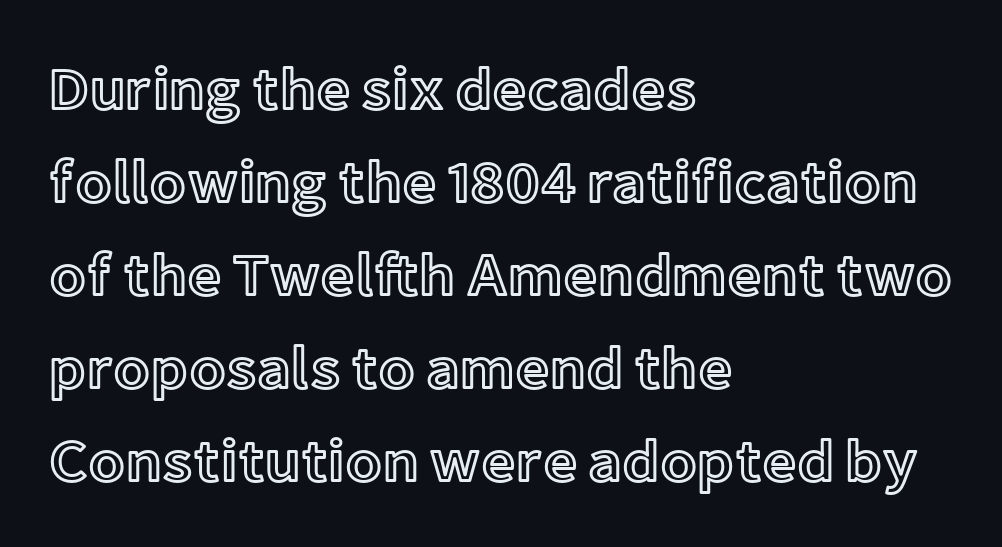
The image shows 60 px text type, upright; set left-aligned, normal line spacing (1.55x), normal letter spacing, not underlined; a medium x-height.
